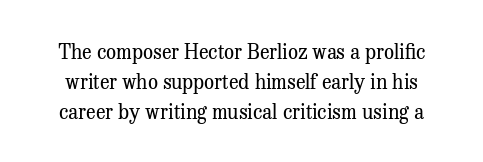
{"italic": "no", "bold": "no", "underline": "no", "line_spacing": "normal", "line_spacing_ratio": 1.49, "letter_spacing": "normal", "letter_spacing_em": 0.0, "glyph_px": 20}
